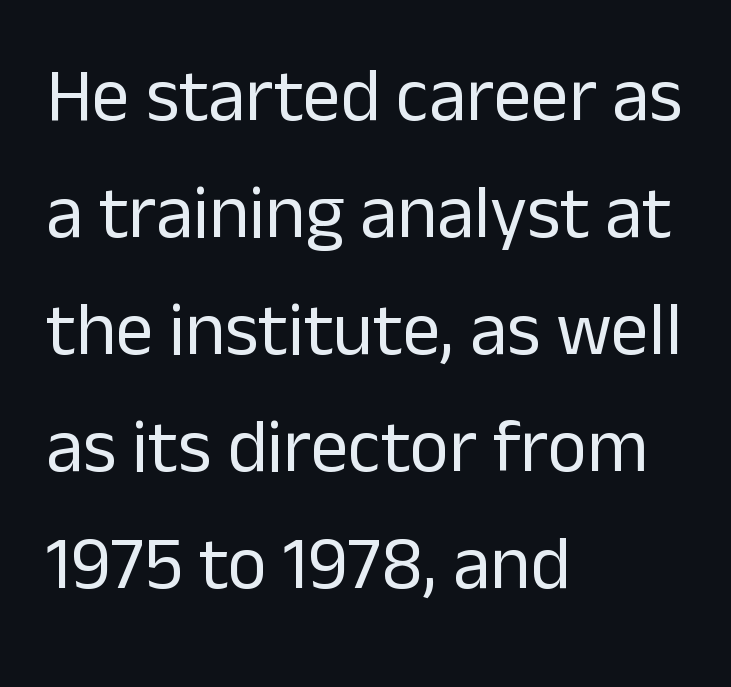
{"serif": "no", "italic": "no", "bold": "no", "weight": "regular", "width": "normal", "stroke_contrast": "low", "x_height": "medium", "monospaced": "no", "underline": "no", "align": "left", "line_spacing": "normal", "line_spacing_ratio": 1.56, "letter_spacing": "normal", "letter_spacing_em": 0.0, "glyph_px": 75}
